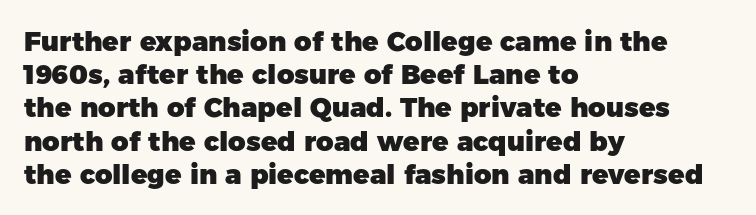
Q: Is the text bold? A: Yes.
Q: Is the text italic (slanted)? A: No, it is upright.
Q: Is the text underlined? A: No.
Q: How is the paragraph aligned? A: Left-aligned.
Q: Is the spacing between letters normal or unusually wide? A: Normal.
